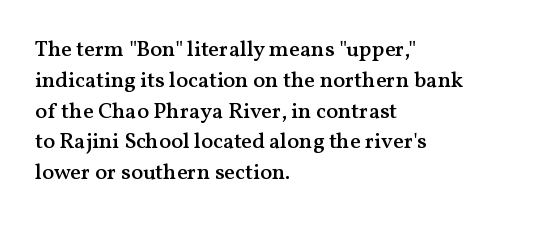
Q: Is the text bold? A: Semi-bold.
Q: Is the text italic (slanted)? A: No, it is upright.
Q: Is the text underlined? A: No.
Q: How is the paragraph aligned? A: Left-aligned.
Q: Is the spacing between letters normal or unusually wide? A: Normal.
Q: Is the spacing between lines tight, normal or loose? A: Normal.
